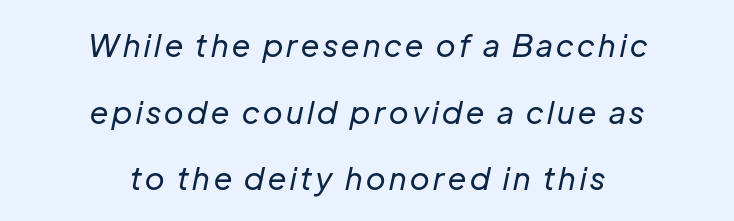
Italic? Definitely — the glyphs are oblique. Vertical stems look standard width or narrower in stroke. Quick note: underline off. Each new line begins a long way beneath the previous one. Varying glyph widths throughout — classic text-font behaviour.
